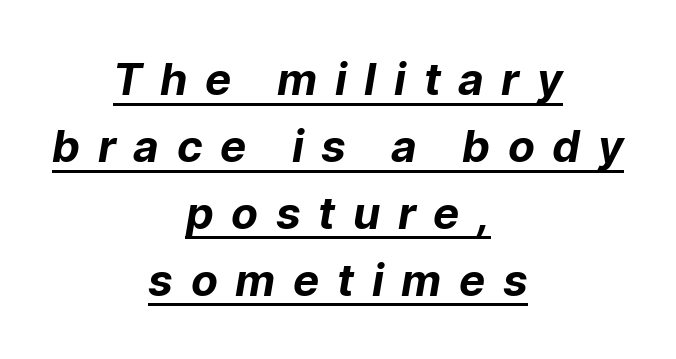
{"serif": "no", "bold": "yes", "weight": "bold", "width": "normal", "stroke_contrast": "low", "x_height": "medium", "monospaced": "no", "underline": "yes", "align": "center", "line_spacing": "normal", "line_spacing_ratio": 1.52, "letter_spacing": "wide", "letter_spacing_em": 0.4, "glyph_px": 44}
